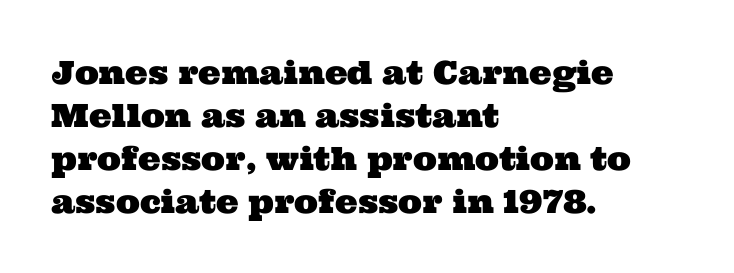
Q: Is the typeface a serif or a sans-serif typeface? A: Serif.
Q: Is the text underlined? A: No.
Q: How is the paragraph aligned? A: Left-aligned.
Q: Is the spacing between letters normal or unusually wide? A: Normal.
Q: Is the spacing between lines tight, normal or loose? A: Normal.
Q: Width (condensed, normal, or wide)? A: Wide.
Q: Stroke contrast? A: Medium.
Q: x-height? A: Medium.
Q: Monospaced? A: No.
